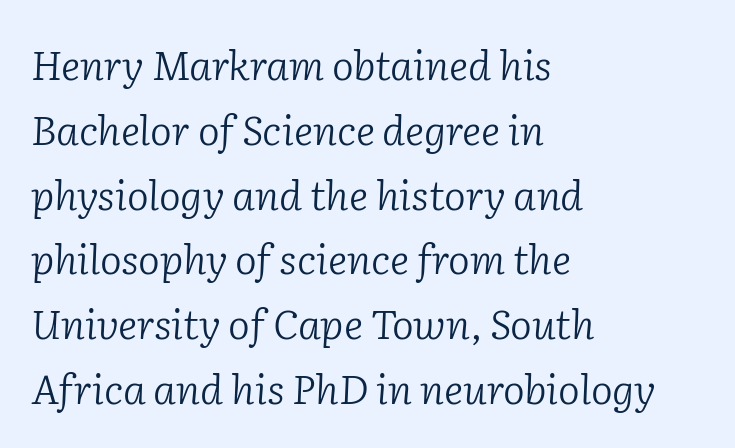
This sample keeps an unexceptional amount of space between lines. Character widths vary here, with narrow letters taking less room than wide ones. The baseline area is clear. Left-aligned paragraph, ragged on the right. The characters display serif detailing at their extremities.
